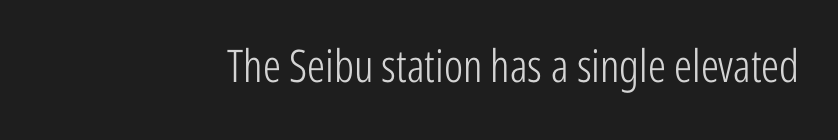
{"serif": "no", "italic": "no", "bold": "no", "weight": "light", "width": "condensed", "stroke_contrast": "low", "x_height": "medium", "monospaced": "no", "underline": "no", "letter_spacing": "normal", "letter_spacing_em": 0.0, "glyph_px": 45}
